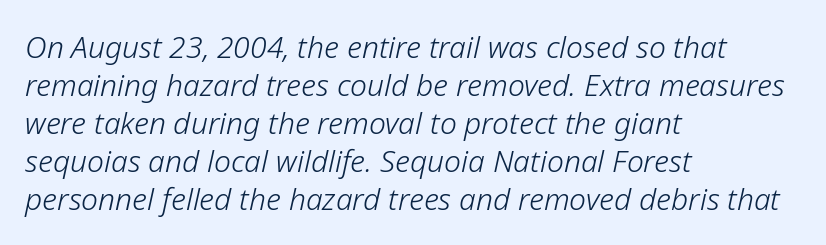
Each line starts at the same left margin while the right side varies. Every character sits at an angle, as italics do. This sample keeps an unexceptional amount of space between lines. The font sits on the lighter half of the weight spectrum, regular included.
